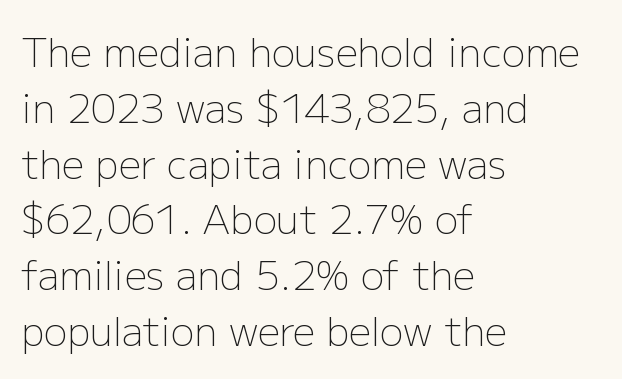
The image shows 39 px light sans-serif type, upright; set left-aligned, normal line spacing (1.43x), normal letter spacing, not underlined; low stroke contrast and a medium x-height.
